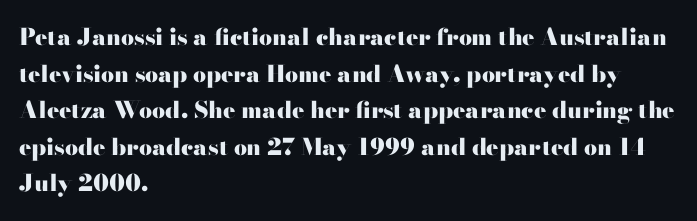
Q: Is the text bold? A: Yes.
Q: Is the text italic (slanted)? A: No, it is upright.
Q: Is the text underlined? A: No.
Q: How is the paragraph aligned? A: Left-aligned.
Q: Is the spacing between letters normal or unusually wide? A: Normal.
Q: Is the spacing between lines tight, normal or loose? A: Normal.
